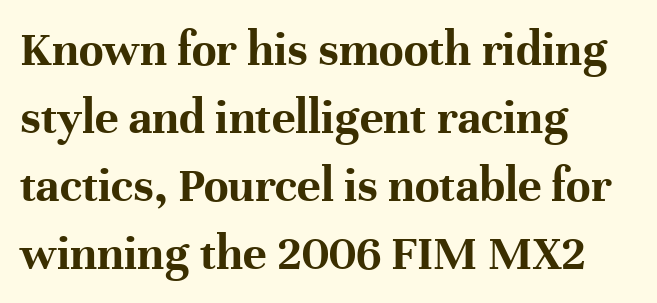
The image shows 50 px bold serif type, upright; set left-aligned, normal line spacing (1.36x), normal letter spacing, not underlined; high stroke contrast and a medium x-height.
